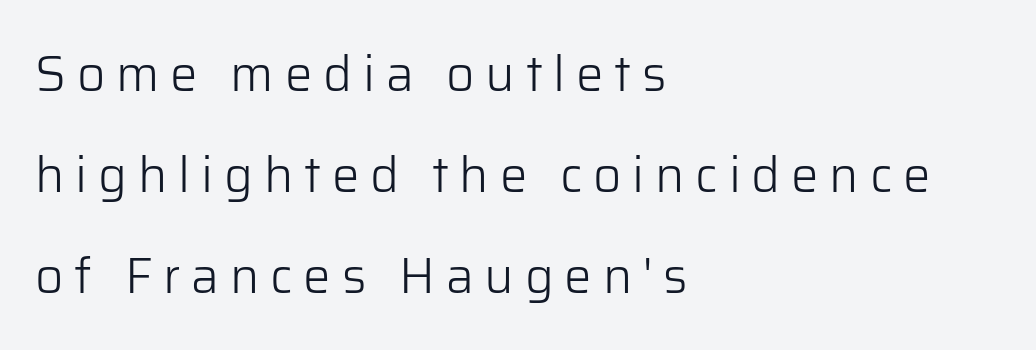
{"serif": "no", "italic": "no", "bold": "no", "weight": "light", "width": "normal", "stroke_contrast": "low", "x_height": "medium", "monospaced": "no", "underline": "no", "align": "left", "line_spacing": "loose", "line_spacing_ratio": 2.06, "letter_spacing": "wide", "letter_spacing_em": 0.22, "glyph_px": 49}
